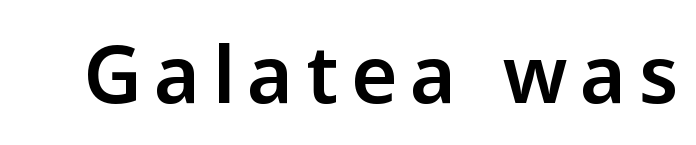
The image shows 79 px sans-serif type, upright; set not underlined; low stroke contrast and a medium x-height.
